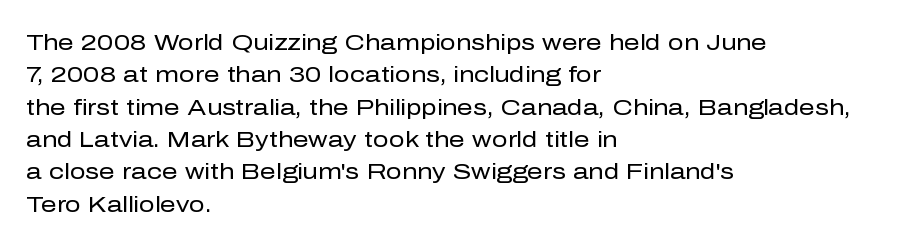
{"italic": "no", "bold": "no", "underline": "no", "align": "left", "line_spacing": "normal", "line_spacing_ratio": 1.47, "letter_spacing": "normal", "letter_spacing_em": 0.0, "glyph_px": 22}
